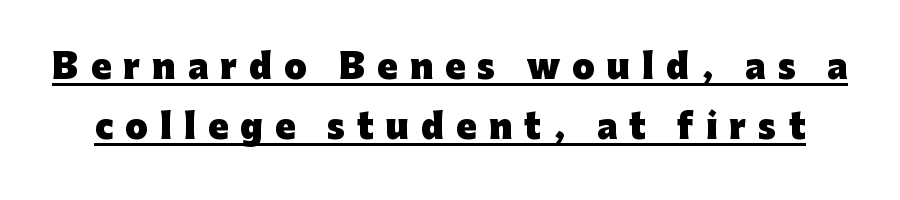
Q: Is the text bold? A: Yes.
Q: Is the text italic (slanted)? A: No, it is upright.
Q: Is the typeface a serif or a sans-serif typeface? A: Sans-serif.
Q: Is the text underlined? A: Yes.
Q: Is the spacing between letters normal or unusually wide? A: Unusually wide.
Q: Width (condensed, normal, or wide)? A: Normal.
Q: Stroke contrast? A: Low.
Q: x-height? A: Medium.
Q: Monospaced? A: No.
